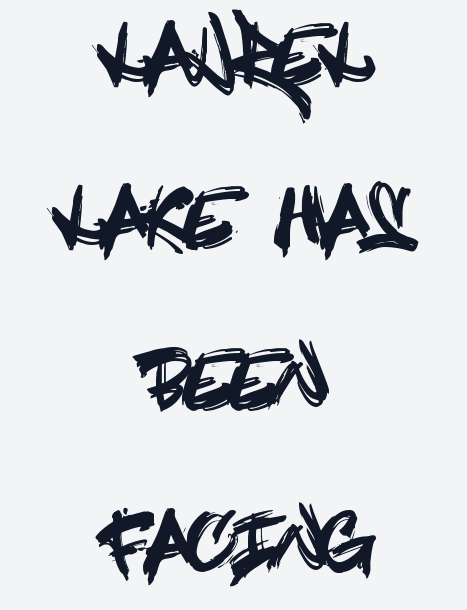
Q: Is the text italic (slanted)? A: Yes.
Q: Is the typeface a serif or a sans-serif typeface? A: Sans-serif.
Q: Is the text underlined? A: No.
Q: How is the paragraph aligned? A: Centered.
Q: Is the spacing between letters normal or unusually wide? A: Normal.
Q: Is the spacing between lines tight, normal or loose? A: Loose.
Q: Width (condensed, normal, or wide)? A: Condensed.
Q: x-height? A: Large.
